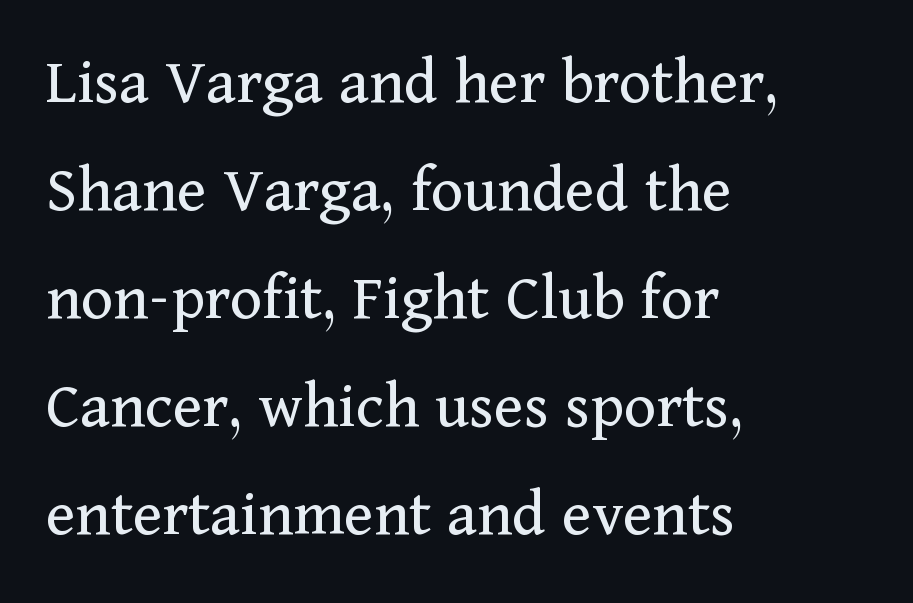
Anything drawn beneath the words? Only blank space. Compared with a typical body face, this is equally light or lighter still. A classic flush-left, rag-right setting is used for this passage. Ascenders rise straight up at ninety degrees.
